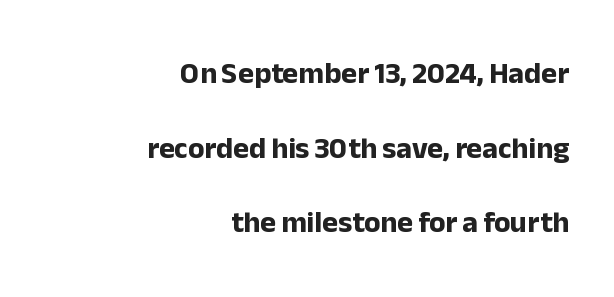
{"serif": "no", "italic": "no", "bold": "yes", "weight": "bold", "width": "normal", "stroke_contrast": "low", "x_height": "medium", "monospaced": "no", "underline": "no", "align": "right", "line_spacing": "loose", "line_spacing_ratio": 2.49, "letter_spacing": "normal", "letter_spacing_em": 0.0, "glyph_px": 30}
